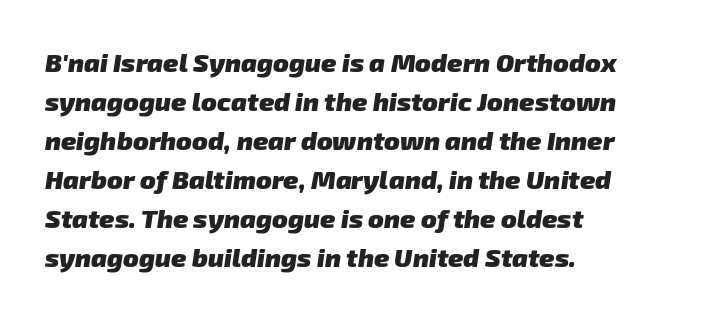
Q: Is the text bold? A: Yes.
Q: Is the text underlined? A: No.
Q: How is the paragraph aligned? A: Left-aligned.
Q: Is the spacing between letters normal or unusually wide? A: Normal.
Q: Is the spacing between lines tight, normal or loose? A: Normal.
